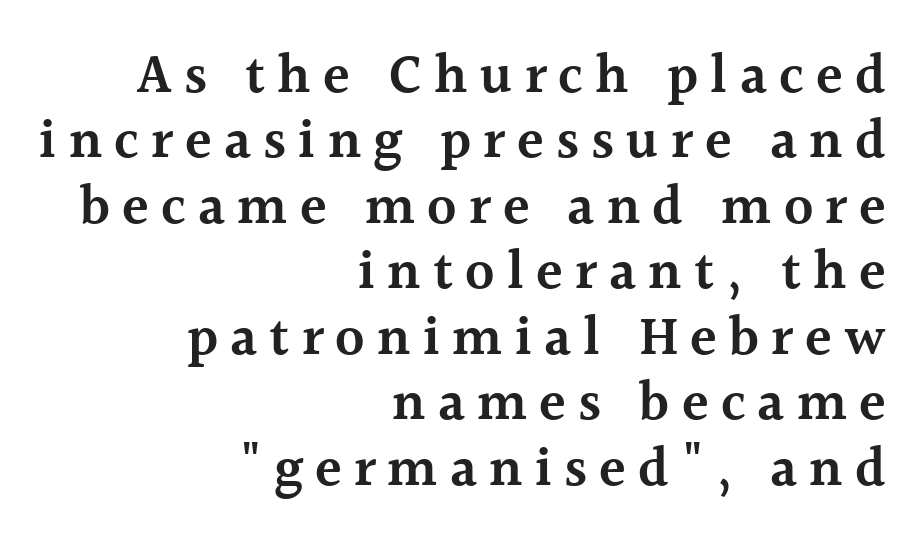
Q: Is the text bold? A: Semi-bold.
Q: Is the text italic (slanted)? A: No, it is upright.
Q: Is the typeface a serif or a sans-serif typeface? A: Serif.
Q: Is the text underlined? A: No.
Q: How is the paragraph aligned? A: Right-aligned.
Q: Is the spacing between letters normal or unusually wide? A: Unusually wide.
Q: Width (condensed, normal, or wide)? A: Normal.
Q: x-height? A: Medium.
Q: Monospaced? A: No.
